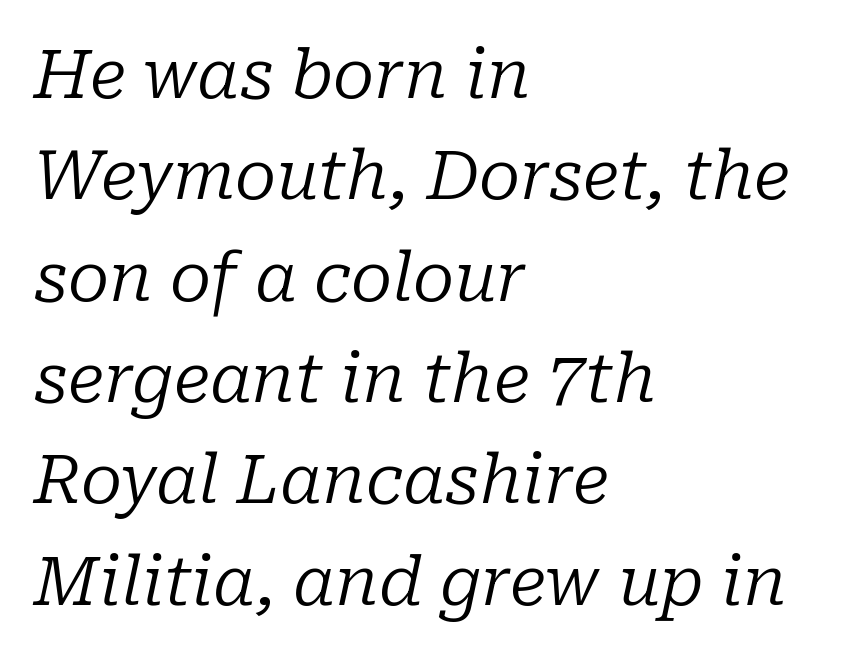
The image shows 68 px regular-weight serif type, italic (leaning right); set left-aligned, normal line spacing (1.49x), normal letter spacing, not underlined; low stroke contrast and a medium x-height.
